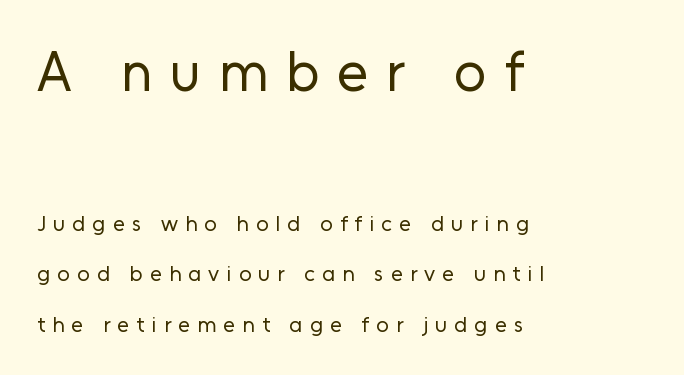
{"serif": "no", "italic": "no", "bold": "no", "weight": "regular", "width": "normal", "stroke_contrast": "low", "x_height": "medium", "monospaced": "no", "underline": "no", "align": "left", "line_spacing": "loose", "line_spacing_ratio": 2.29, "letter_spacing": "wide", "letter_spacing_em": 0.32, "larger_block": "first", "size_ratio": 2.55, "glyph_px": 56}
